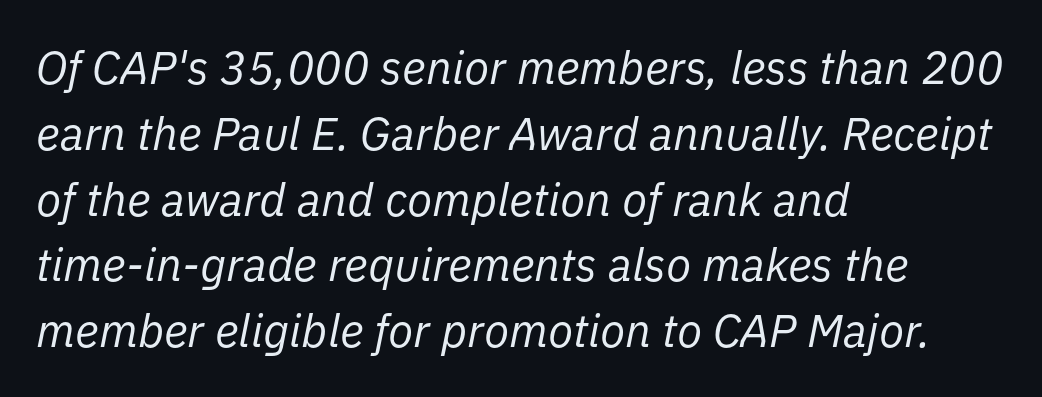
The image shows 46 px regular-weight type, italic (leaning right); set left-aligned, normal line spacing (1.43x), normal letter spacing, not underlined; low stroke contrast and a medium x-height.
